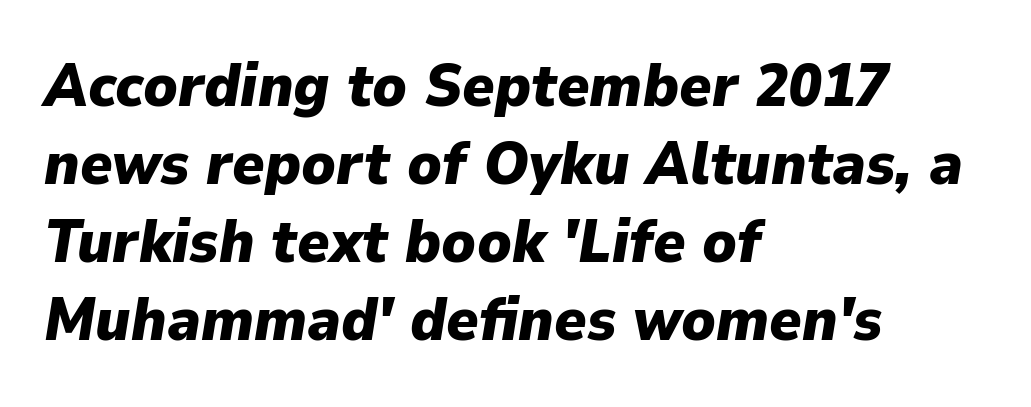
{"italic": "yes", "lean": "right", "slant_degrees": 9, "bold": "yes", "weight": "heavy", "width": "normal", "stroke_contrast": "low", "x_height": "medium", "monospaced": "no", "underline": "no", "align": "left", "line_spacing": "normal", "line_spacing_ratio": 1.28, "letter_spacing": "normal", "letter_spacing_em": 0.0, "glyph_px": 61}
